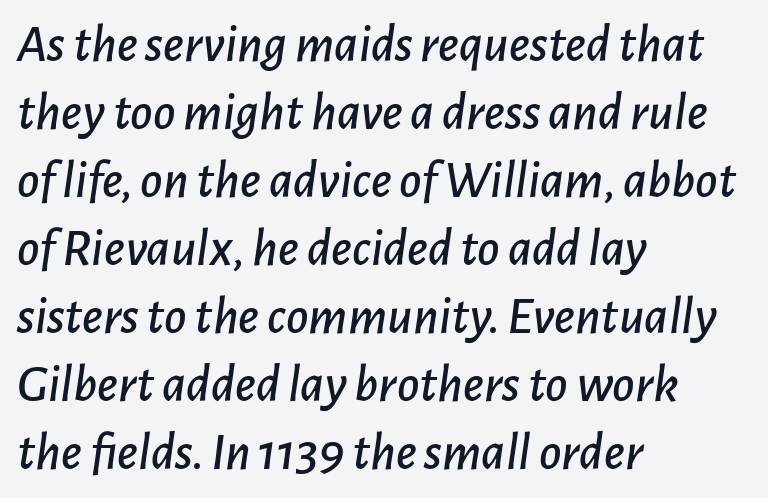
{"italic": "yes", "lean": "right", "slant_degrees": 7, "width": "normal", "stroke_contrast": "low", "x_height": "medium", "monospaced": "no", "underline": "no", "align": "left", "line_spacing": "normal", "line_spacing_ratio": 1.26, "letter_spacing": "normal", "letter_spacing_em": 0.0, "glyph_px": 54}
